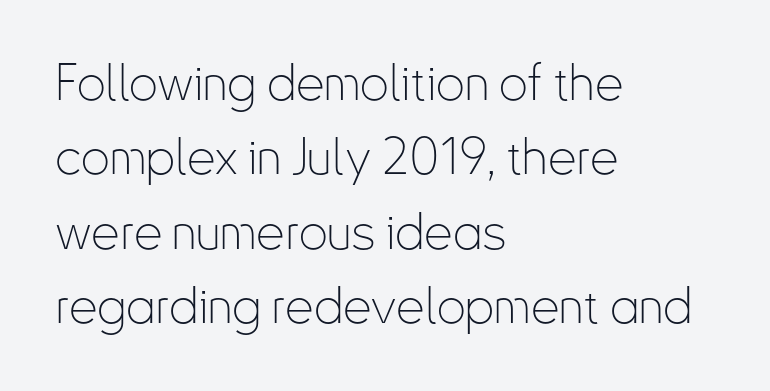
{"serif": "no", "italic": "no", "bold": "no", "weight": "thin", "width": "condensed", "stroke_contrast": "low", "x_height": "small", "monospaced": "no", "underline": "no", "align": "left", "line_spacing": "normal", "line_spacing_ratio": 1.46, "letter_spacing": "normal", "letter_spacing_em": 0.0, "glyph_px": 51}
